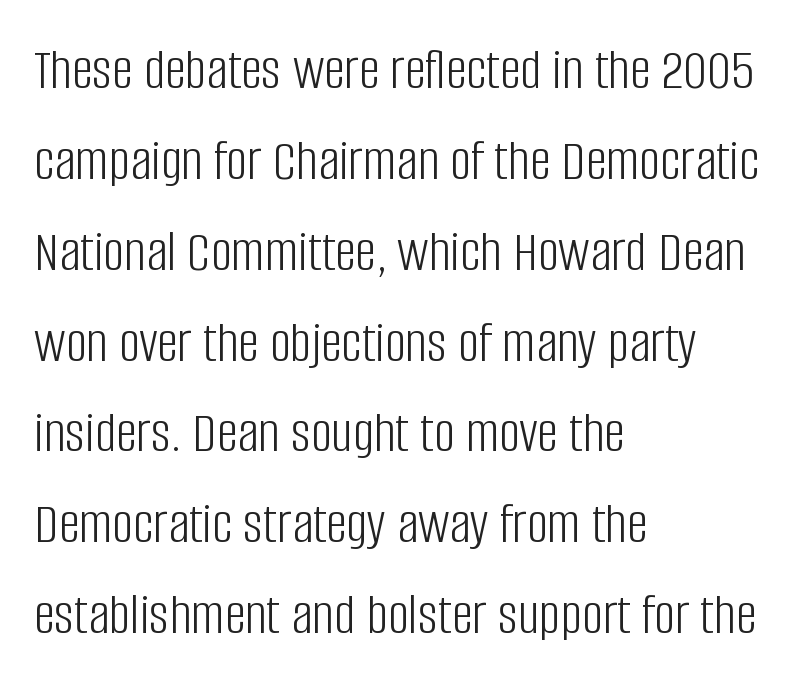
{"serif": "no", "italic": "no", "bold": "no", "weight": "light", "width": "condensed", "stroke_contrast": "low", "x_height": "large", "monospaced": "no", "underline": "no", "align": "left", "line_spacing": "normal", "line_spacing_ratio": 1.54, "letter_spacing": "normal", "letter_spacing_em": 0.0, "glyph_px": 59}
